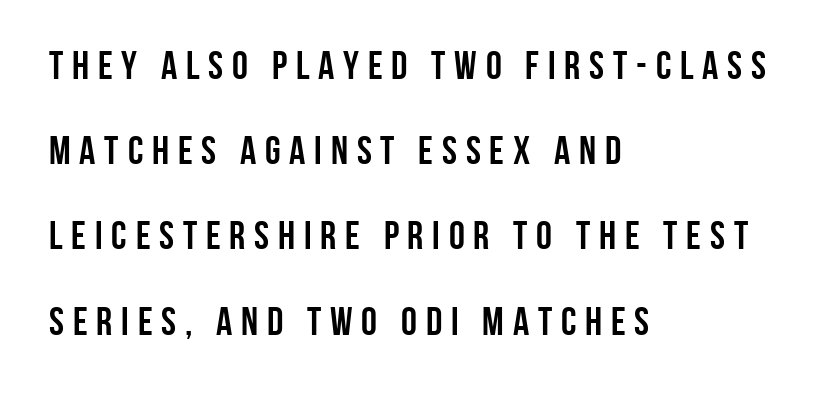
The image shows 40 px semibold, condensed sans-serif type, upright; set left-aligned, loose line spacing (2.13x), unusually wide letter spacing (+0.22 em), not underlined; low stroke contrast and a large x-height.
